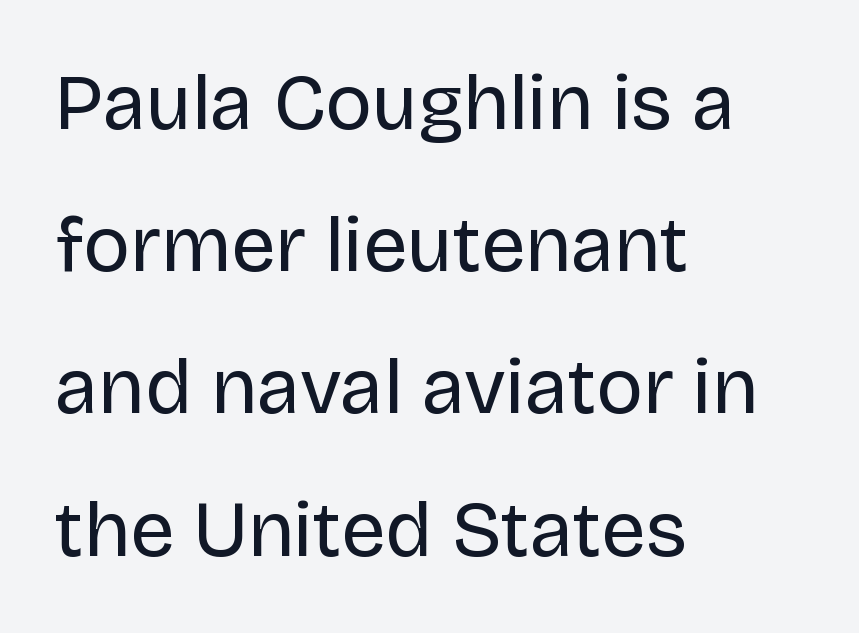
{"serif": "no", "italic": "no", "bold": "no", "weight": "regular", "width": "normal", "stroke_contrast": "low", "x_height": "large", "monospaced": "no", "underline": "no", "align": "left", "line_spacing_ratio": 1.8, "letter_spacing": "normal", "letter_spacing_em": 0.0, "glyph_px": 79}
